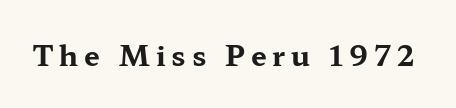
The image shows 28 px bold, wide serif type, upright; set unusually wide letter spacing (+0.21 em), not underlined; medium stroke contrast and a medium x-height.
